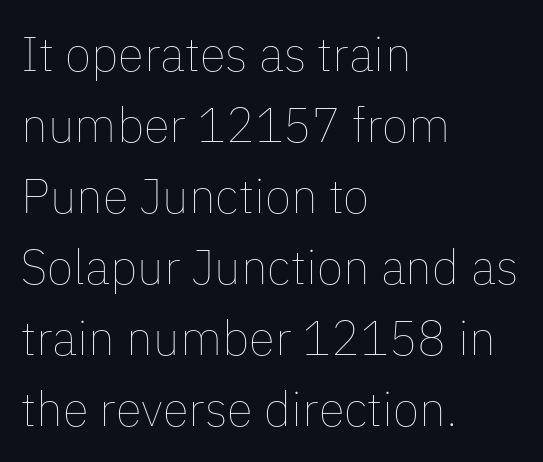
The image shows 48 px thin type, upright; set left-aligned, normal line spacing (1.48x), normal letter spacing, not underlined; low stroke contrast and a medium x-height.
